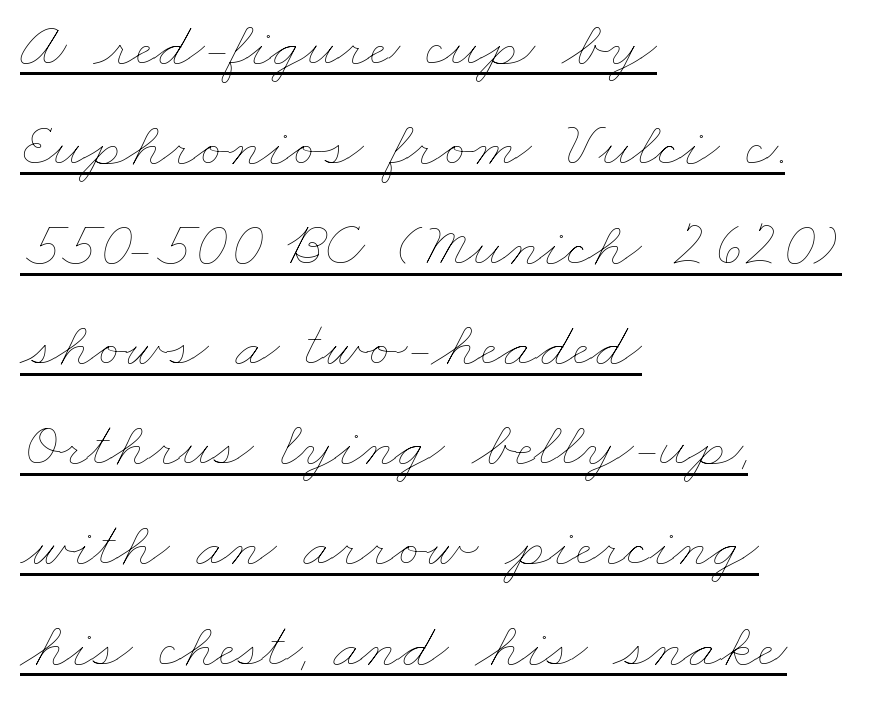
The image shows 65 px thin, wide type; set left-aligned, normal line spacing (1.54x), normal letter spacing, underlined; low stroke contrast and a small x-height.
